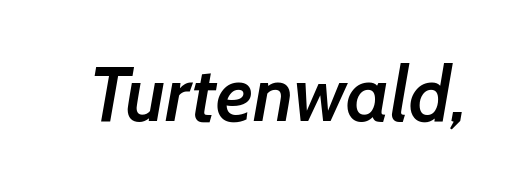
{"serif": "no", "bold": "semi", "weight": "semibold", "width": "normal", "stroke_contrast": "low", "x_height": "medium", "monospaced": "no", "underline": "no", "letter_spacing": "normal", "letter_spacing_em": 0.0, "glyph_px": 77}
